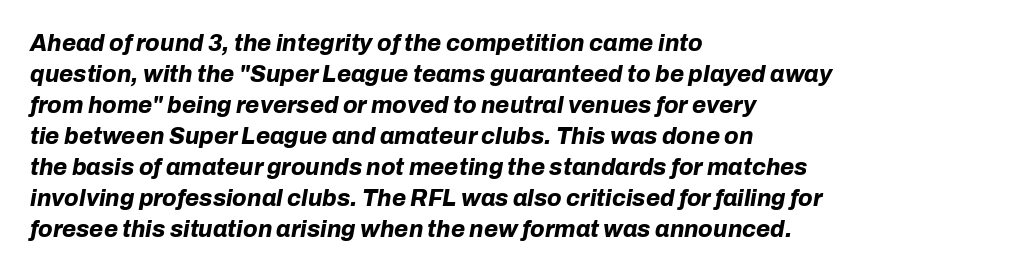
Q: Is the text bold? A: Yes.
Q: Is the text italic (slanted)? A: Yes, it leans right by about 10 degrees.
Q: Is the text underlined? A: No.
Q: How is the paragraph aligned? A: Left-aligned.
Q: Is the spacing between letters normal or unusually wide? A: Normal.
Q: Is the spacing between lines tight, normal or loose? A: Normal.
